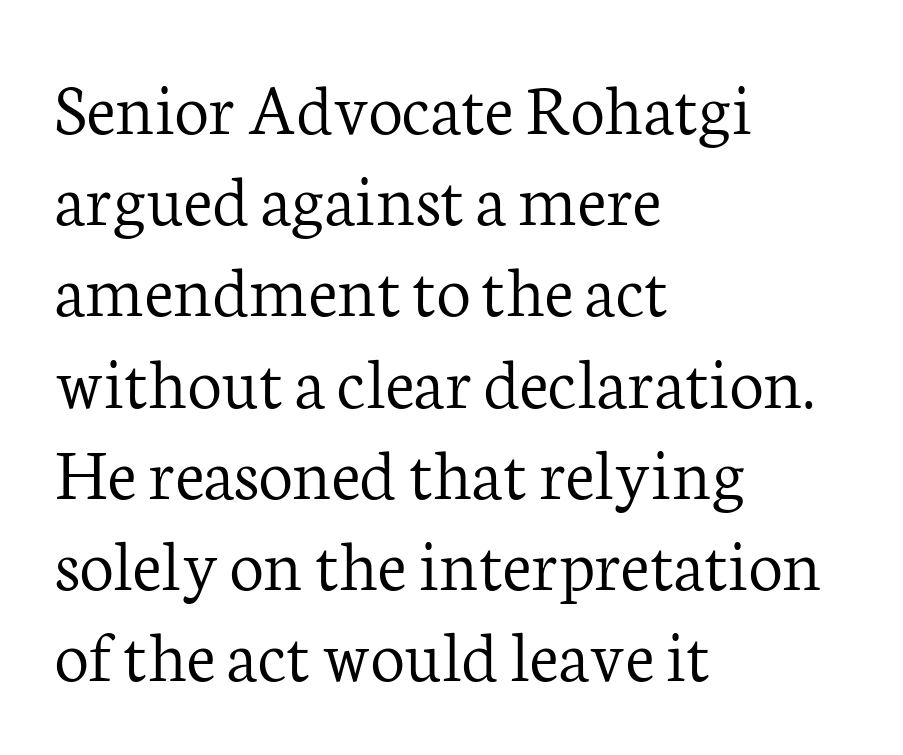
Q: Is the text bold? A: No.
Q: Is the text italic (slanted)? A: No, it is upright.
Q: Is the typeface a serif or a sans-serif typeface? A: Serif.
Q: Is the text underlined? A: No.
Q: How is the paragraph aligned? A: Left-aligned.
Q: Is the spacing between letters normal or unusually wide? A: Normal.
Q: Width (condensed, normal, or wide)? A: Normal.
Q: Stroke contrast? A: Low.
Q: x-height? A: Medium.
Q: Monospaced? A: No.
